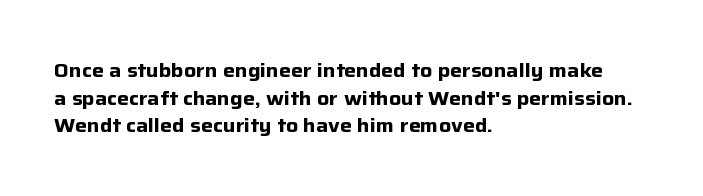
Q: Is the text bold? A: Yes.
Q: Is the text italic (slanted)? A: No, it is upright.
Q: Is the text underlined? A: No.
Q: How is the paragraph aligned? A: Left-aligned.
Q: Is the spacing between letters normal or unusually wide? A: Normal.
Q: Is the spacing between lines tight, normal or loose? A: Normal.
